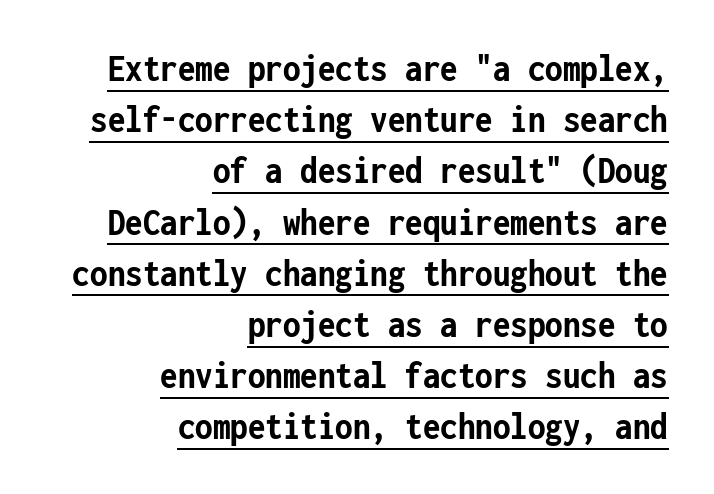
Compared with a flush-left layout, this one pins lines to the opposite, right side. The letters sit at their default tracking, neither squeezed nor spread. Stroke thickness is high; the sample reads as a true bold. Fixed-width glyphs throughout — classic coding-font behaviour.
